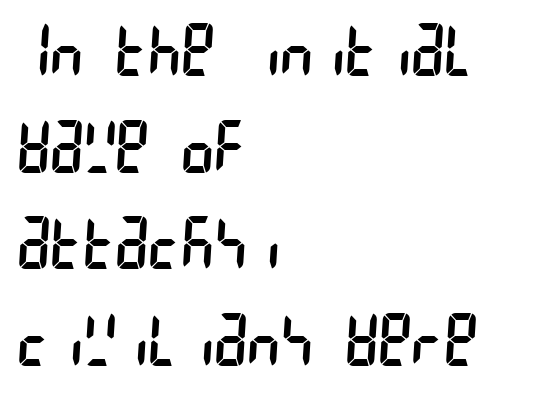
Is the block centered? No — it sits flush against the left margin. Check where the strokes stop: nothing finishes them off — pure sans. The lines sit at an ordinary, default distance from one another. Here the glyphs are tracked normally, forming tight word shapes. Letters have the restrained weight of plain body copy at most. Has an underline been added? It has not.
